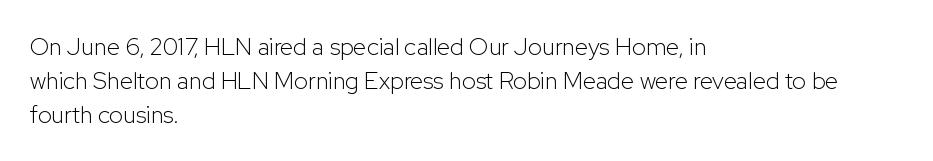
Q: Is the text bold? A: No.
Q: Is the text italic (slanted)? A: No, it is upright.
Q: Is the text underlined? A: No.
Q: How is the paragraph aligned? A: Left-aligned.
Q: Is the spacing between letters normal or unusually wide? A: Normal.
Q: Is the spacing between lines tight, normal or loose? A: Normal.
